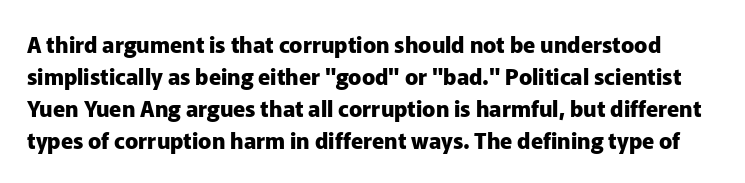
{"italic": "no", "bold": "yes", "underline": "no", "line_spacing": "normal", "line_spacing_ratio": 1.45, "letter_spacing": "normal", "letter_spacing_em": 0.0, "glyph_px": 22}
